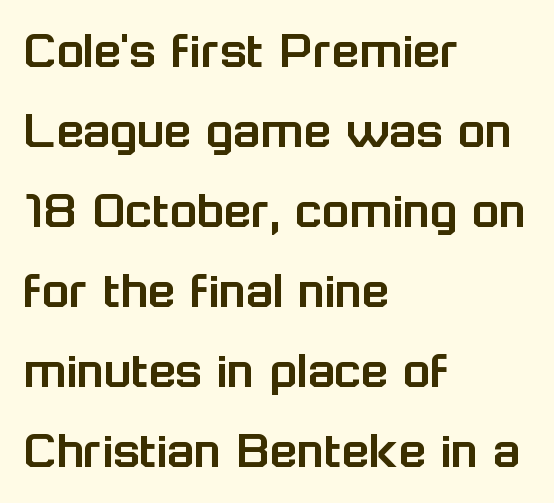
The image shows 56 px sans-serif type, upright; set left-aligned, normal line spacing (1.43x), normal letter spacing, not underlined; low stroke contrast and a medium x-height.
